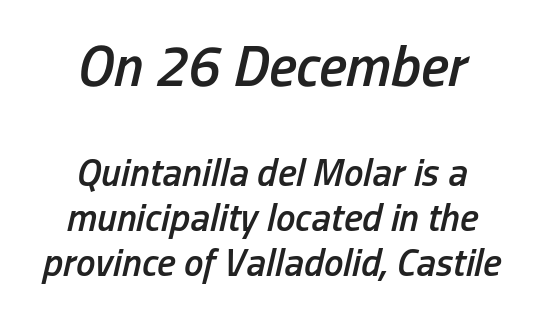
Q: Is the text bold? A: Semi-bold.
Q: Is the text italic (slanted)? A: Yes, it leans right by about 13 degrees.
Q: Is the text underlined? A: No.
Q: How is the paragraph aligned? A: Centered.
Q: Is the spacing between letters normal or unusually wide? A: Normal.
Q: Which block of text is set in a larger size, the first (top) or the second (bottom)? A: The first (top) one.
Q: Width (condensed, normal, or wide)? A: Condensed.
Q: Stroke contrast? A: Low.
Q: x-height? A: Medium.
Q: Monospaced? A: No.
